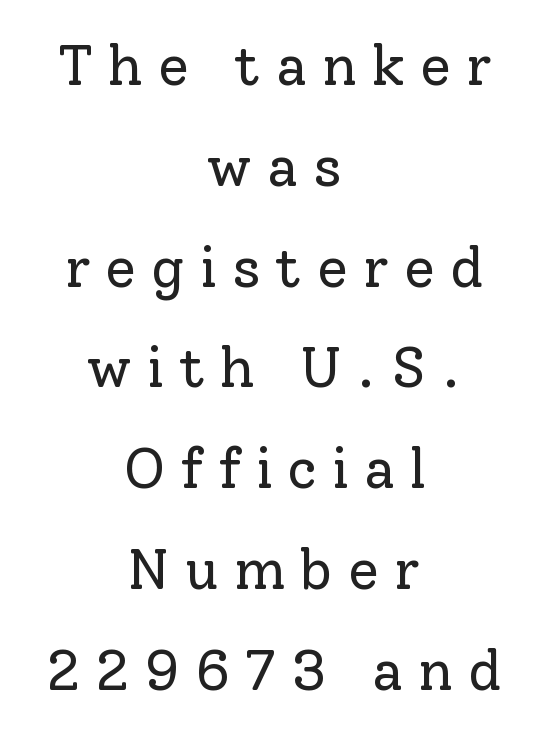
Descender tails drop into unmarked territory. The font sits on the lighter half of the weight spectrum, regular included. Horizontally, the lines are justified to the midpoint only. This is roman type, the default non-slanted kind. Honestly, the letter spacing is so wide it's the main thing you notice. Stroke terminals: seriffed.
